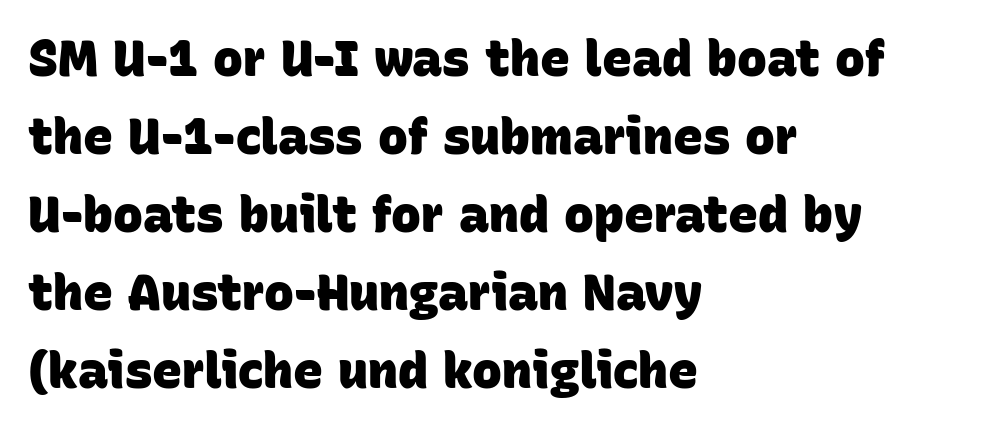
The image shows 50 px heavy sans-serif type; set left-aligned, normal line spacing (1.56x), normal letter spacing, not underlined; low stroke contrast and a large x-height.
